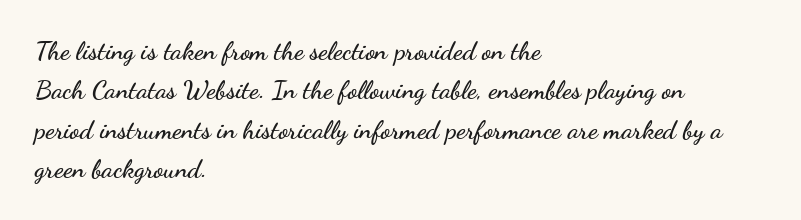
{"underline": "no", "align": "left", "line_spacing": "normal", "line_spacing_ratio": 1.51, "letter_spacing": "normal", "letter_spacing_em": 0.0, "glyph_px": 26}
